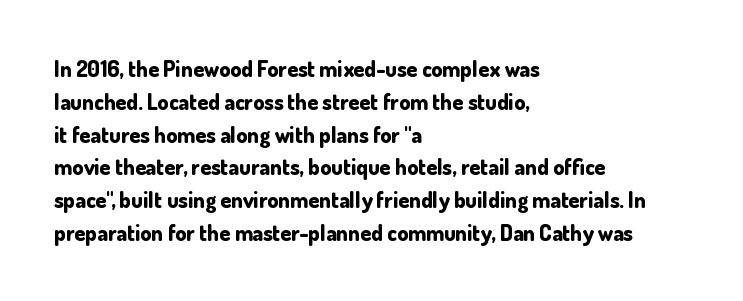
The image shows 22 px bold type, upright; set left-aligned, normal line spacing (1.49x), normal letter spacing, not underlined.
